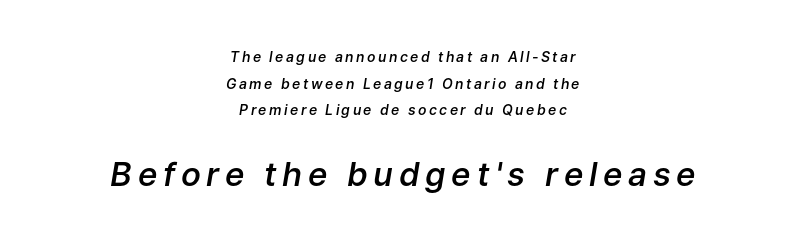
Q: Is the text bold? A: Semi-bold.
Q: Is the text italic (slanted)? A: Yes, it leans right by about 9 degrees.
Q: Is the text underlined? A: No.
Q: How is the paragraph aligned? A: Centered.
Q: Is the spacing between lines tight, normal or loose? A: Loose.
Q: Which block of text is set in a larger size, the first (top) or the second (bottom)? A: The second (bottom) one.
Q: Width (condensed, normal, or wide)? A: Normal.
Q: Stroke contrast? A: Low.
Q: x-height? A: Medium.
Q: Monospaced? A: No.
